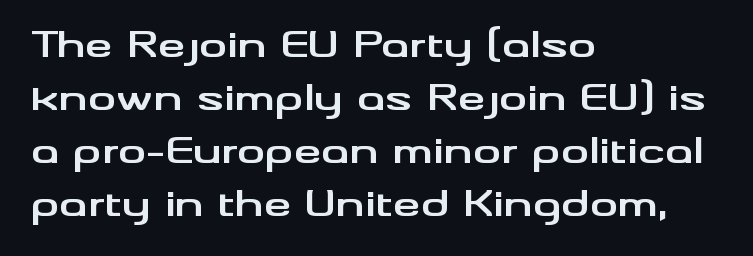
The image shows 35 px bold, wide sans-serif type, upright; set left-aligned, normal line spacing (1.51x), normal letter spacing, not underlined; medium stroke contrast and a small x-height.
